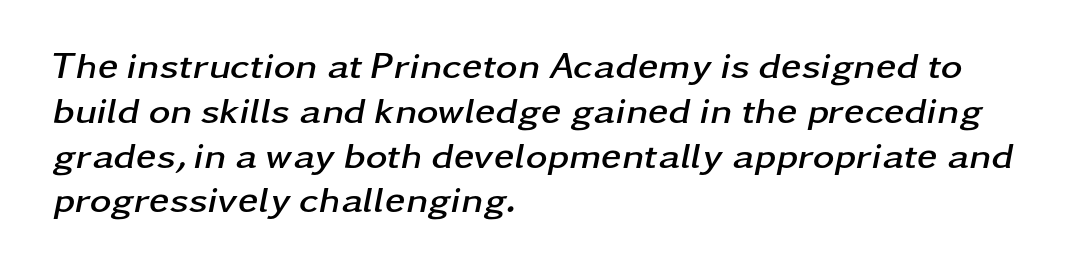
The image shows 37 px semibold, wide type, italic (leaning right); set left-aligned, line spacing 1.21x, normal letter spacing, not underlined; low stroke contrast and a medium x-height.
